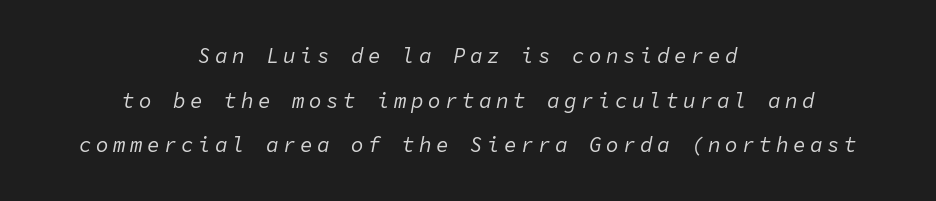
{"italic": "yes", "lean": "right", "slant_degrees": 11, "bold": "no", "underline": "no", "align": "center", "line_spacing": "loose", "line_spacing_ratio": 2.12, "letter_spacing": "wide", "letter_spacing_em": 0.21, "glyph_px": 21}
